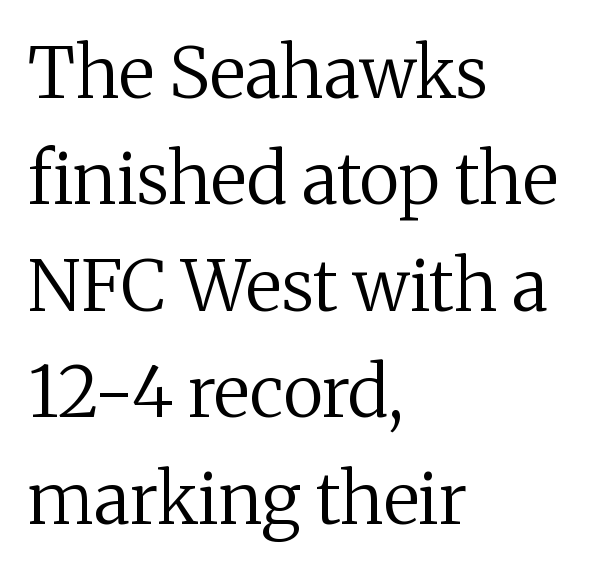
The image shows 71 px regular-weight serif type, upright; set left-aligned, normal line spacing (1.5x), normal letter spacing, not underlined; medium stroke contrast and a medium x-height.
